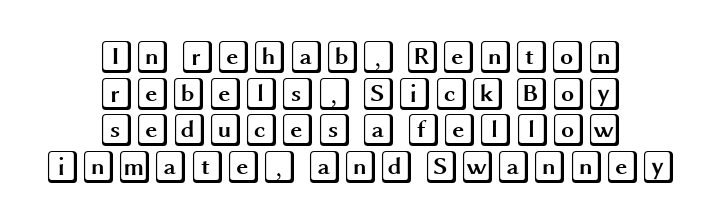
Q: Is the text italic (slanted)? A: No, it is upright.
Q: Is the text underlined? A: No.
Q: How is the paragraph aligned? A: Centered.
Q: Is the spacing between letters normal or unusually wide? A: Normal.
Q: Is the spacing between lines tight, normal or loose? A: Tight.
Q: Width (condensed, normal, or wide)? A: Wide.
Q: x-height? A: Large.
